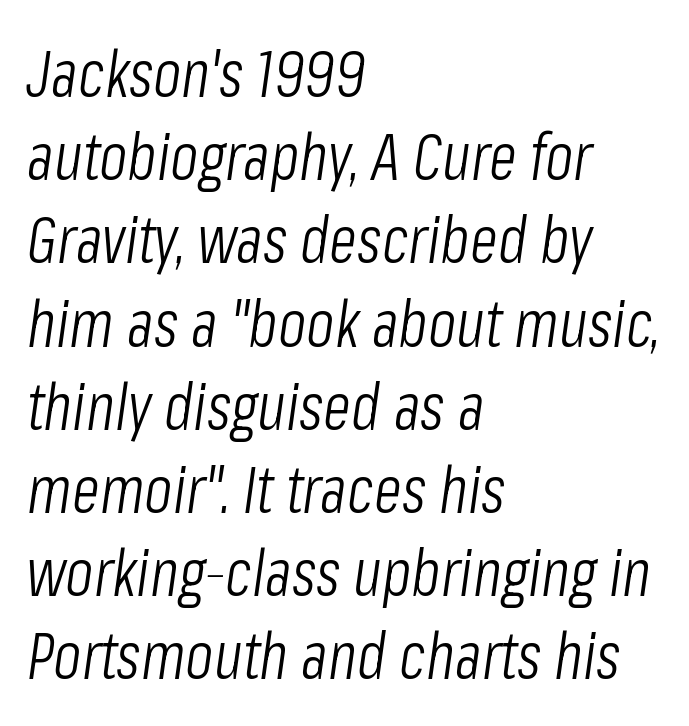
Q: Is the text bold? A: No.
Q: Is the text italic (slanted)? A: Yes, it leans right by about 8 degrees.
Q: Is the text underlined? A: No.
Q: How is the paragraph aligned? A: Left-aligned.
Q: Is the spacing between letters normal or unusually wide? A: Normal.
Q: Is the spacing between lines tight, normal or loose? A: Normal.
Q: Width (condensed, normal, or wide)? A: Condensed.
Q: Stroke contrast? A: Low.
Q: x-height? A: Medium.
Q: Monospaced? A: No.
